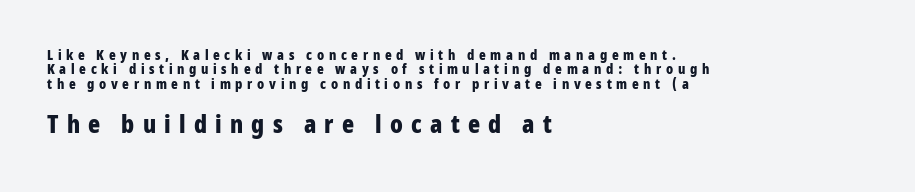
{"italic": "no", "bold": "yes", "underline": "no", "align": "left", "line_spacing": "tight", "line_spacing_ratio": 1.03, "letter_spacing": "wide", "letter_spacing_em": 0.33, "larger_block": "second", "size_ratio": 1.79, "glyph_px": 25}
